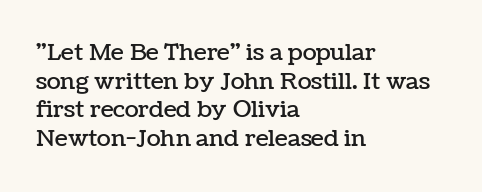
Q: Is the text italic (slanted)? A: No, it is upright.
Q: Is the text underlined? A: No.
Q: How is the paragraph aligned? A: Left-aligned.
Q: Is the spacing between letters normal or unusually wide? A: Normal.
Q: Is the spacing between lines tight, normal or loose? A: Normal.
